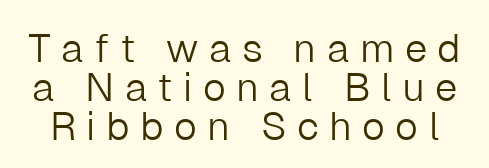
{"serif": "no", "italic": "no", "bold": "no", "weight": "light", "width": "normal", "stroke_contrast": "low", "x_height": "medium", "monospaced": "no", "underline": "no", "line_spacing": "tight", "line_spacing_ratio": 0.98, "letter_spacing": "wide", "letter_spacing_em": 0.26, "glyph_px": 40}
